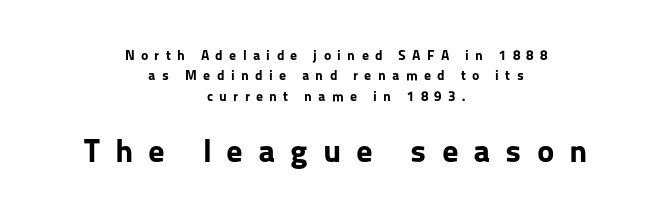
Each letter keeps its own natural width here, so spacing adapts to shape. I'd call this a sans setting — the letters go barefoot. These lines stack symmetrically, like a column narrowing and widening about its center. The words here are not underlined. This is roman type, the default non-slanted kind. Letter spacing: wide.
